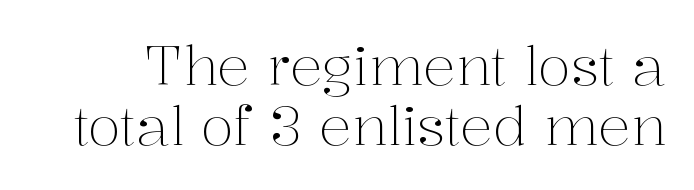
Q: Is the text bold? A: No.
Q: Is the text italic (slanted)? A: No, it is upright.
Q: Is the typeface a serif or a sans-serif typeface? A: Serif.
Q: Is the text underlined? A: No.
Q: Is the spacing between letters normal or unusually wide? A: Normal.
Q: Is the spacing between lines tight, normal or loose? A: Tight.
Q: Width (condensed, normal, or wide)? A: Normal.
Q: Stroke contrast? A: Medium.
Q: x-height? A: Medium.
Q: Monospaced? A: No.
